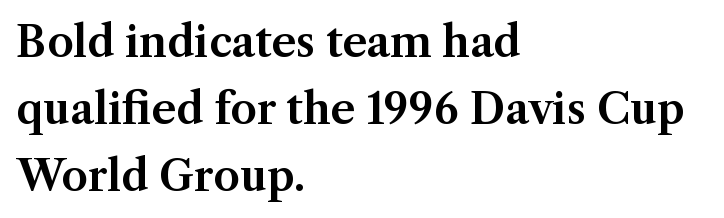
{"serif": "yes", "italic": "no", "width": "normal", "stroke_contrast": "medium", "x_height": "medium", "monospaced": "no", "underline": "no", "align": "left", "line_spacing": "normal", "line_spacing_ratio": 1.59, "letter_spacing": "normal", "letter_spacing_em": 0.0, "glyph_px": 42}
